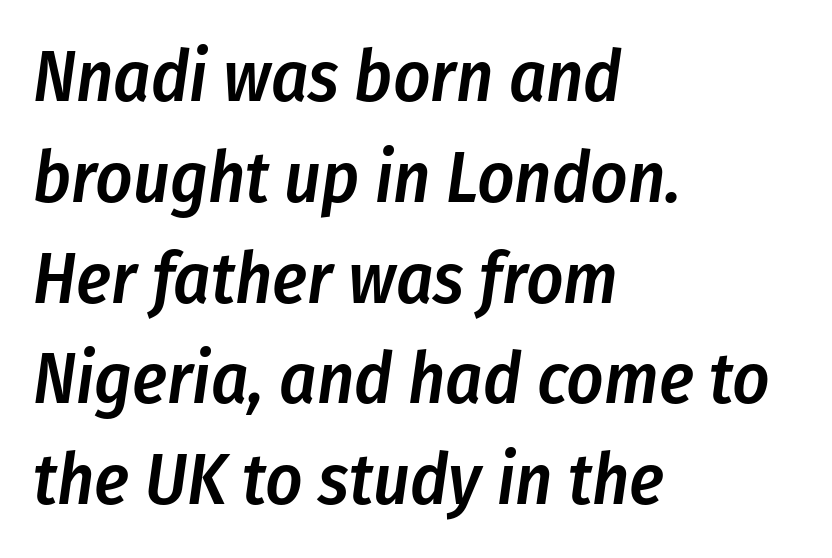
This sample uses an oblique cut, with every glyph tilted off the vertical. Semibold letterforms, between regular and bold. Words float on clear page, feet unadorned. Is the block centered? No — it sits flush against the left margin. The line-height multiplier appears to be the usual default.
